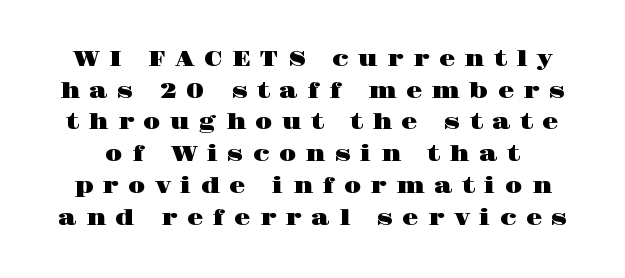
Q: Is the text italic (slanted)? A: No, it is upright.
Q: Is the text underlined? A: No.
Q: Is the spacing between letters normal or unusually wide? A: Unusually wide.
Q: Is the spacing between lines tight, normal or loose? A: Normal.
